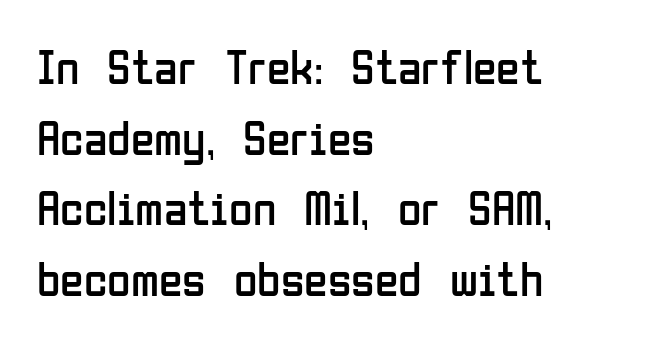
The image shows 48 px regular-weight, condensed sans-serif type, upright; set left-aligned, normal line spacing (1.47x), normal letter spacing, not underlined; low stroke contrast and a medium x-height.
